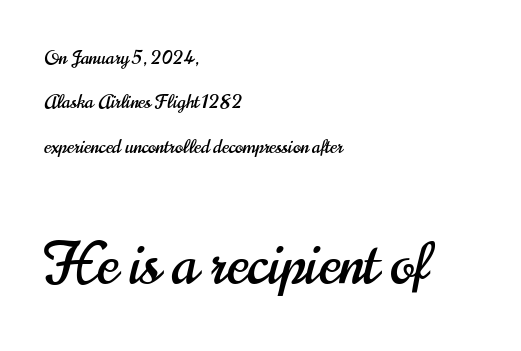
Q: Is the text italic (slanted)? A: Yes.
Q: Is the typeface a serif or a sans-serif typeface? A: Sans-serif.
Q: Is the text underlined? A: No.
Q: How is the paragraph aligned? A: Left-aligned.
Q: Is the spacing between letters normal or unusually wide? A: Normal.
Q: Is the spacing between lines tight, normal or loose? A: Loose.
Q: Which block of text is set in a larger size, the first (top) or the second (bottom)? A: The second (bottom) one.
Q: Width (condensed, normal, or wide)? A: Condensed.
Q: Stroke contrast? A: High.
Q: x-height? A: Small.
Q: Monospaced? A: No.
